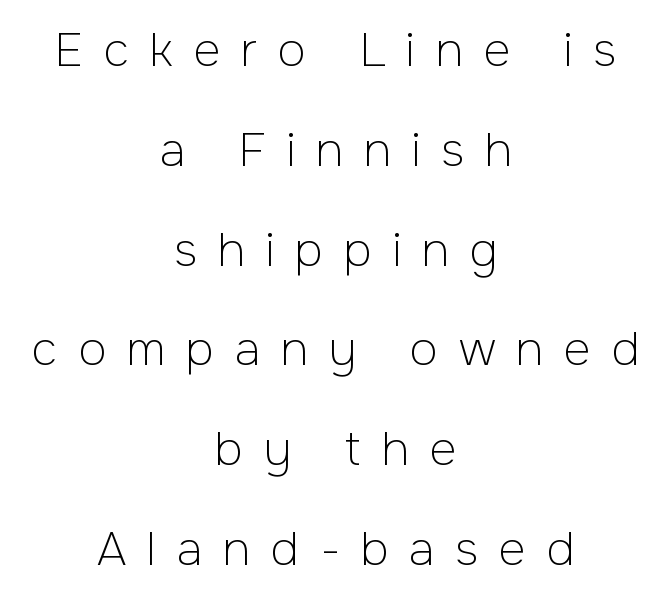
The image shows 46 px light sans-serif type, upright; set centered, loose line spacing (2.17x), unusually wide letter spacing (+0.45 em), not underlined; low stroke contrast and a medium x-height.
